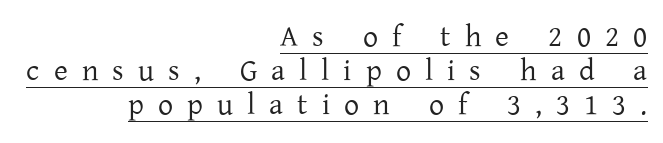
{"serif": "yes", "italic": "no", "bold": "no", "weight": "regular", "width": "normal", "stroke_contrast": "low", "x_height": "medium", "monospaced": "no", "underline": "yes", "align": "right", "line_spacing": "tight", "line_spacing_ratio": 1.14, "letter_spacing": "wide", "letter_spacing_em": 0.47, "glyph_px": 30}
